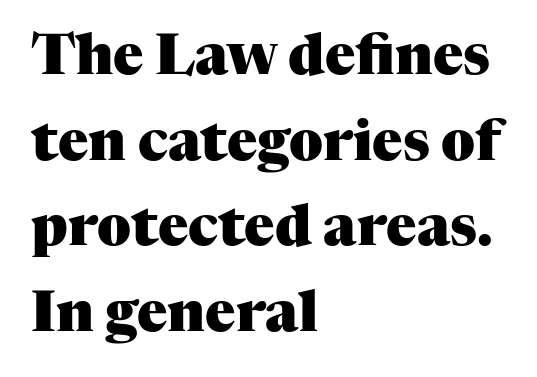
{"serif": "yes", "italic": "no", "bold": "yes", "weight": "heavy", "width": "normal", "stroke_contrast": "medium", "x_height": "medium", "monospaced": "no", "underline": "no", "align": "left", "line_spacing": "normal", "line_spacing_ratio": 1.53, "letter_spacing": "normal", "letter_spacing_em": 0.0, "glyph_px": 56}
